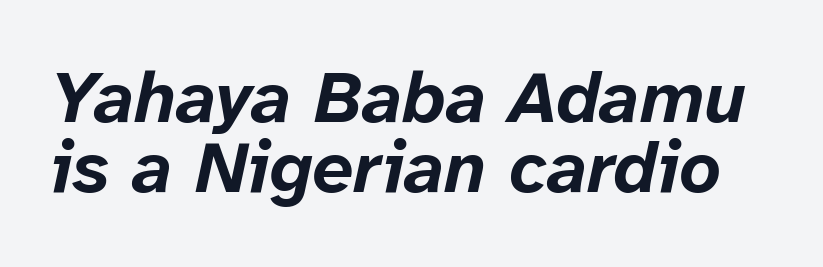
{"italic": "yes", "lean": "right", "slant_degrees": 12, "bold": "yes", "weight": "bold", "width": "normal", "stroke_contrast": "low", "x_height": "medium", "monospaced": "no", "underline": "no", "line_spacing": "tight", "line_spacing_ratio": 0.96, "letter_spacing": "normal", "letter_spacing_em": 0.0, "glyph_px": 73}
